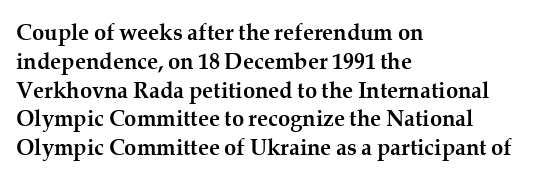
The rows are spaced the way most documents space them. Its strokes are broad and dark, the hallmark of bold type. Posture: upright roman. A bare baseline throughout the passage.
